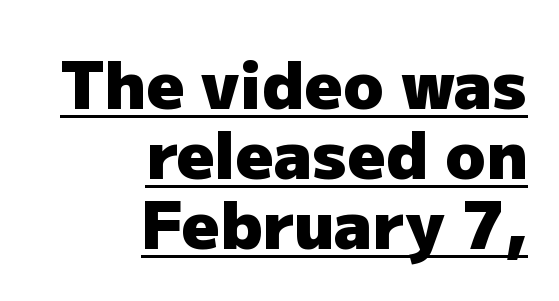
The image shows 66 px heavy sans-serif type, upright; set right-aligned, tight line spacing (1.06x), normal letter spacing, underlined; low stroke contrast and a medium x-height.
